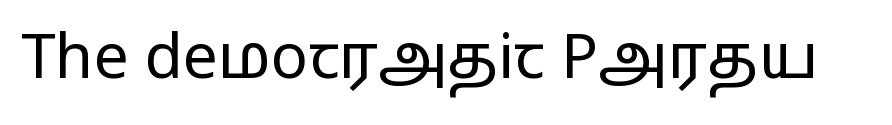
{"serif": "no", "italic": "no", "bold": "no", "weight": "regular", "width": "wide", "stroke_contrast": "low", "x_height": "medium", "monospaced": "no", "underline": "no", "letter_spacing": "normal", "letter_spacing_em": 0.0, "glyph_px": 62}
